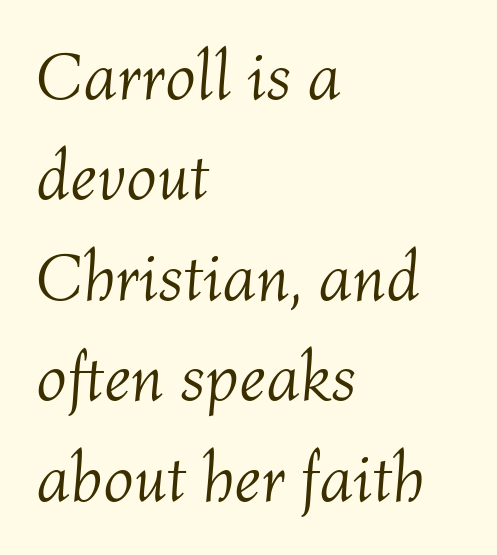
Q: Is the text bold? A: No.
Q: Is the text italic (slanted)? A: Yes, it leans right by about 4 degrees.
Q: Is the text underlined? A: No.
Q: How is the paragraph aligned? A: Left-aligned.
Q: Is the spacing between letters normal or unusually wide? A: Normal.
Q: Is the spacing between lines tight, normal or loose? A: Normal.
Q: Width (condensed, normal, or wide)? A: Normal.
Q: Stroke contrast? A: Medium.
Q: x-height? A: Medium.
Q: Monospaced? A: No.
